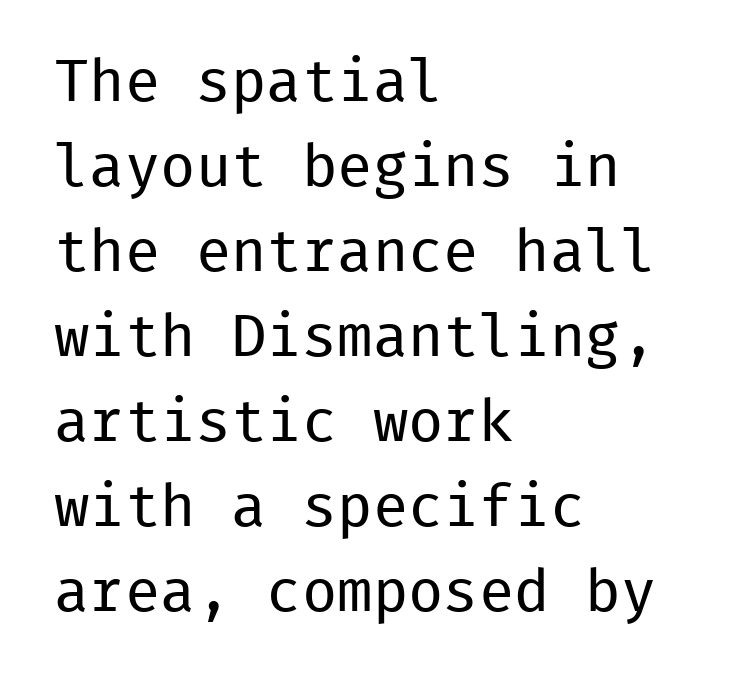
{"serif": "no", "italic": "no", "bold": "no", "weight": "regular", "width": "normal", "stroke_contrast": "low", "x_height": "medium", "monospaced": "yes", "underline": "no", "align": "left", "line_spacing": "normal", "line_spacing_ratio": 1.44, "letter_spacing": "normal", "letter_spacing_em": 0.0, "glyph_px": 59}
